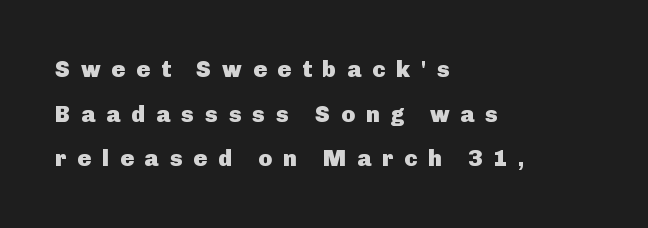
{"italic": "no", "bold": "yes", "underline": "no", "align": "left", "line_spacing": "loose", "line_spacing_ratio": 1.94, "letter_spacing": "wide", "letter_spacing_em": 0.47, "glyph_px": 23}
